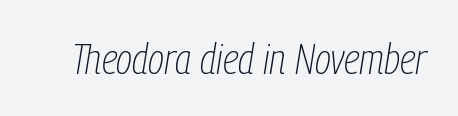
Q: Is the text bold? A: No.
Q: Is the text italic (slanted)? A: Yes, it leans right by about 9 degrees.
Q: Is the text underlined? A: No.
Q: Is the spacing between letters normal or unusually wide? A: Normal.
Q: Width (condensed, normal, or wide)? A: Condensed.
Q: Stroke contrast? A: Low.
Q: x-height? A: Medium.
Q: Monospaced? A: No.
